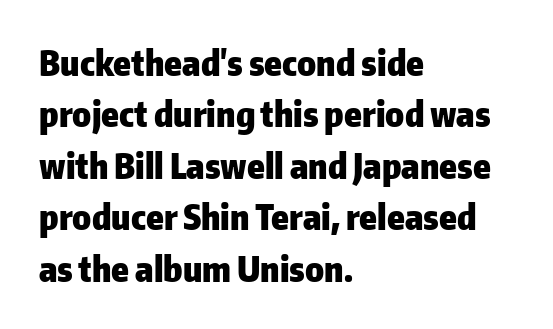
Q: Is the text bold? A: Yes.
Q: Is the text italic (slanted)? A: No, it is upright.
Q: Is the typeface a serif or a sans-serif typeface? A: Sans-serif.
Q: Is the text underlined? A: No.
Q: How is the paragraph aligned? A: Left-aligned.
Q: Is the spacing between letters normal or unusually wide? A: Normal.
Q: Is the spacing between lines tight, normal or loose? A: Normal.
Q: Width (condensed, normal, or wide)? A: Normal.
Q: Stroke contrast? A: Low.
Q: x-height? A: Medium.
Q: Monospaced? A: No.
